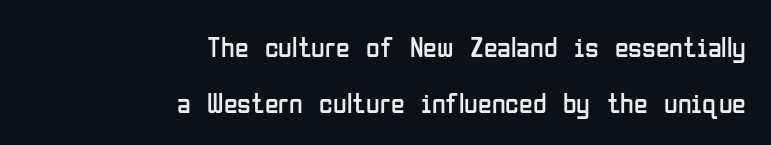
Weight: in the light-to-regular range. Honestly, there is no underline to notice here at all. You could not count columns in this text — the font is proportionally spaced. The typography opts for an upright posture over an oblique one. These lines keep a tight, regular rhythm from letter to letter.
